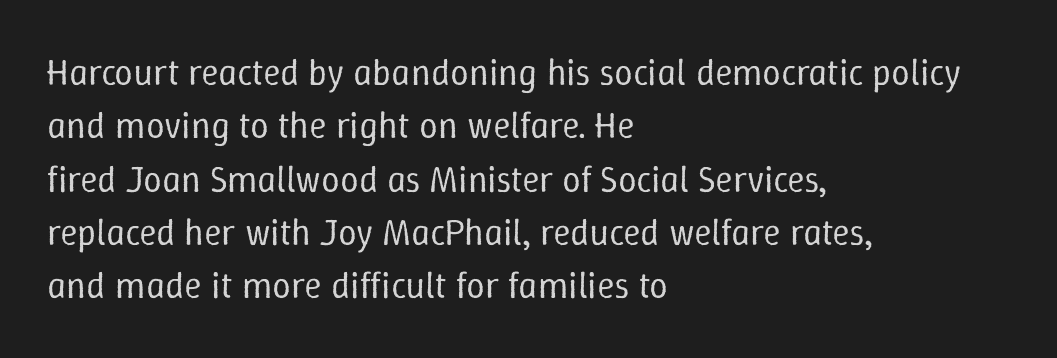
Q: Is the text bold? A: No.
Q: Is the text italic (slanted)? A: No, it is upright.
Q: Is the text underlined? A: No.
Q: How is the paragraph aligned? A: Left-aligned.
Q: Is the spacing between letters normal or unusually wide? A: Normal.
Q: Is the spacing between lines tight, normal or loose? A: Normal.
Q: Width (condensed, normal, or wide)? A: Normal.
Q: Stroke contrast? A: Low.
Q: x-height? A: Medium.
Q: Monospaced? A: No.
